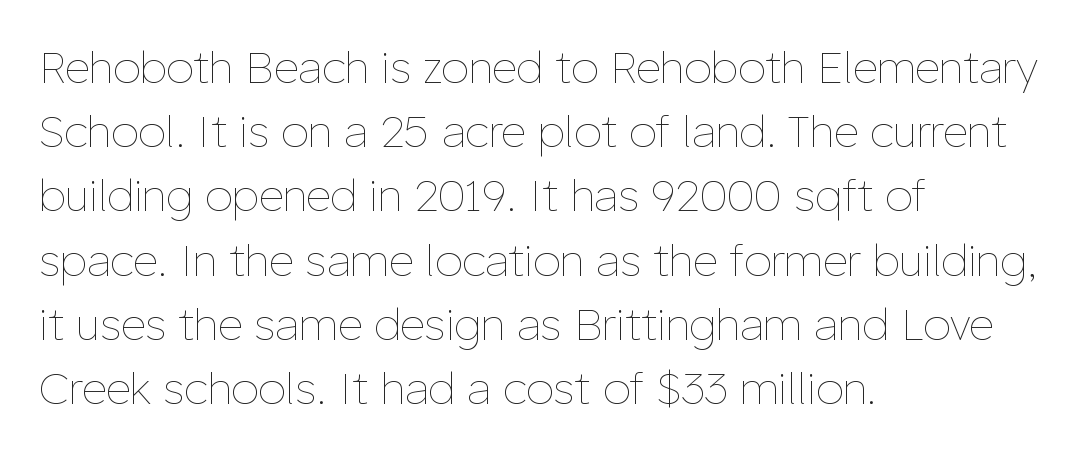
{"italic": "no", "bold": "no", "weight": "thin", "width": "normal", "stroke_contrast": "low", "x_height": "medium", "monospaced": "no", "underline": "no", "align": "left", "line_spacing": "normal", "line_spacing_ratio": 1.46, "letter_spacing": "normal", "letter_spacing_em": 0.0, "glyph_px": 44}
